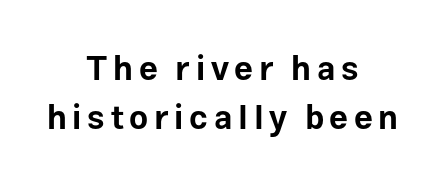
{"serif": "no", "italic": "no", "bold": "yes", "weight": "bold", "width": "normal", "stroke_contrast": "low", "x_height": "medium", "monospaced": "no", "underline": "no", "align": "center", "line_spacing": "normal", "line_spacing_ratio": 1.49, "glyph_px": 33}
